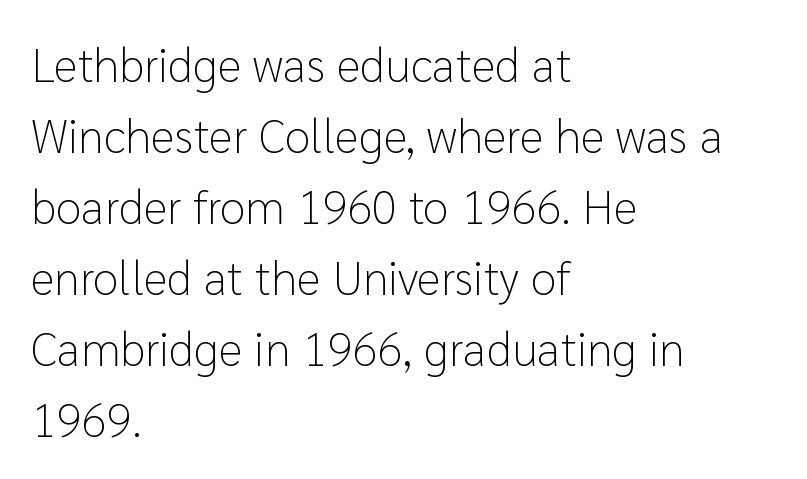
Q: Is the text bold? A: No.
Q: Is the text italic (slanted)? A: No, it is upright.
Q: Is the typeface a serif or a sans-serif typeface? A: Sans-serif.
Q: Is the text underlined? A: No.
Q: How is the paragraph aligned? A: Left-aligned.
Q: Is the spacing between letters normal or unusually wide? A: Normal.
Q: Is the spacing between lines tight, normal or loose? A: Normal.
Q: Width (condensed, normal, or wide)? A: Normal.
Q: Stroke contrast? A: Low.
Q: x-height? A: Medium.
Q: Monospaced? A: No.
